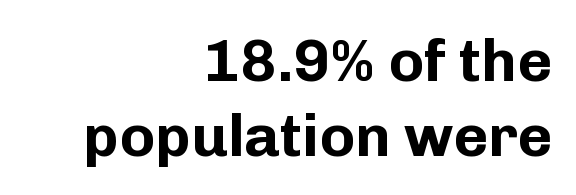
{"serif": "no", "italic": "no", "bold": "yes", "weight": "bold", "width": "normal", "stroke_contrast": "low", "x_height": "medium", "monospaced": "no", "underline": "no", "align": "right", "line_spacing": "normal", "line_spacing_ratio": 1.25, "letter_spacing": "normal", "letter_spacing_em": 0.0, "glyph_px": 60}
